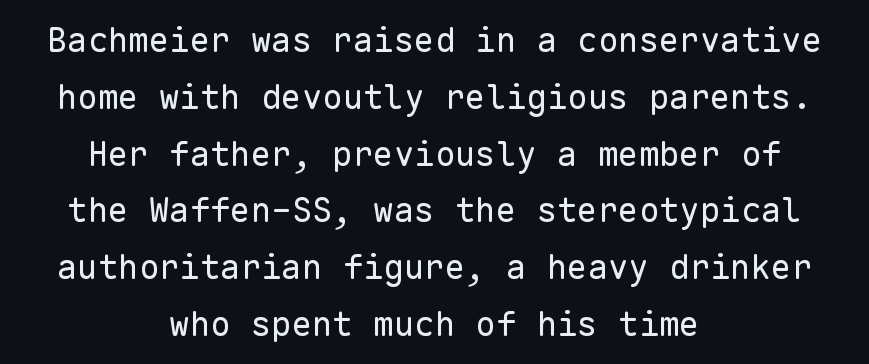
{"serif": "no", "italic": "no", "bold": "no", "weight": "regular", "width": "normal", "stroke_contrast": "low", "x_height": "medium", "monospaced": "yes", "underline": "no", "align": "center", "line_spacing": "normal", "line_spacing_ratio": 1.67, "letter_spacing": "normal", "letter_spacing_em": 0.0, "glyph_px": 34}
